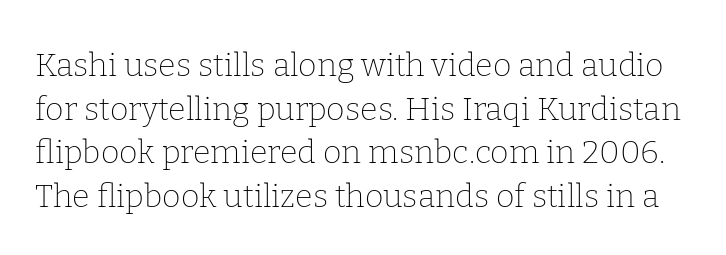
{"serif": "yes", "italic": "no", "bold": "no", "weight": "thin", "width": "normal", "stroke_contrast": "low", "x_height": "medium", "monospaced": "no", "underline": "no", "line_spacing": "normal", "line_spacing_ratio": 1.36, "letter_spacing": "normal", "letter_spacing_em": 0.0, "glyph_px": 32}
